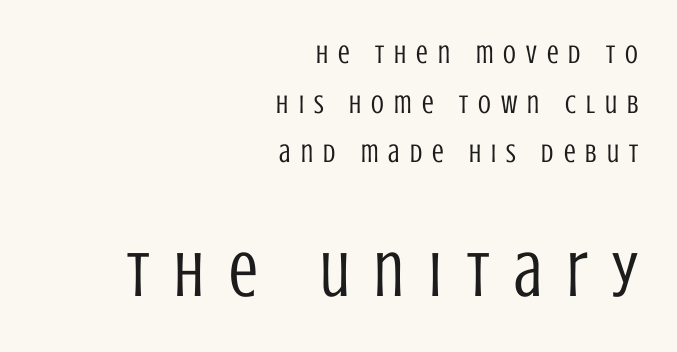
Q: Is the text bold? A: No.
Q: Is the text italic (slanted)? A: No, it is upright.
Q: Is the typeface a serif or a sans-serif typeface? A: Sans-serif.
Q: Is the text underlined? A: No.
Q: How is the paragraph aligned? A: Right-aligned.
Q: Is the spacing between letters normal or unusually wide? A: Unusually wide.
Q: Is the spacing between lines tight, normal or loose? A: Loose.
Q: Which block of text is set in a larger size, the first (top) or the second (bottom)? A: The second (bottom) one.
Q: Width (condensed, normal, or wide)? A: Condensed.
Q: Stroke contrast? A: Low.
Q: x-height? A: Large.
Q: Monospaced? A: No.
